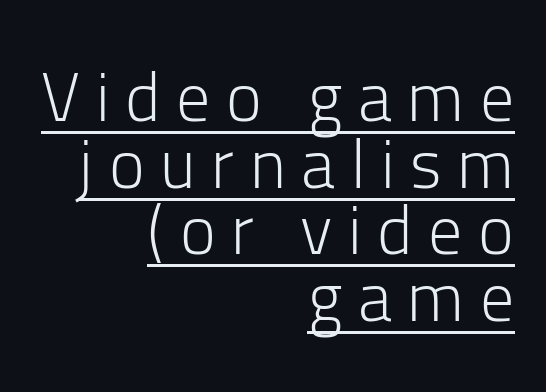
{"serif": "no", "italic": "no", "bold": "no", "weight": "light", "width": "normal", "stroke_contrast": "low", "x_height": "medium", "monospaced": "no", "underline": "yes", "align": "right", "line_spacing": "tight", "line_spacing_ratio": 0.98, "letter_spacing": "wide", "letter_spacing_em": 0.23, "glyph_px": 68}
